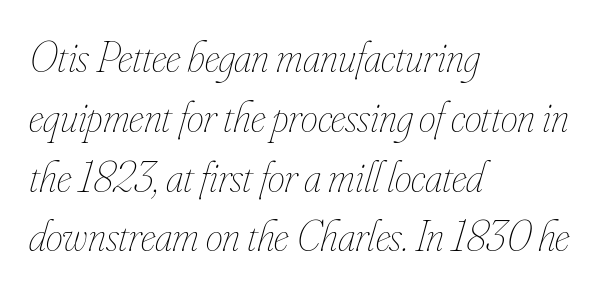
The image shows 43 px thin, condensed type, italic (leaning right); set left-aligned, normal line spacing (1.39x), normal letter spacing, not underlined; low stroke contrast and a small x-height.
